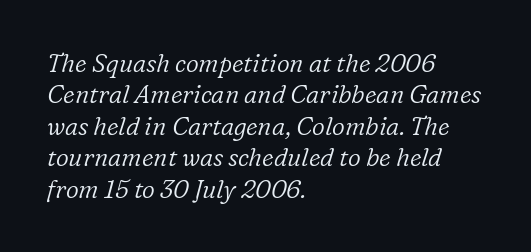
Q: Is the text bold? A: No.
Q: Is the text italic (slanted)? A: Yes, it leans right by about 16 degrees.
Q: Is the text underlined? A: No.
Q: How is the paragraph aligned? A: Left-aligned.
Q: Is the spacing between letters normal or unusually wide? A: Normal.
Q: Is the spacing between lines tight, normal or loose? A: Normal.
